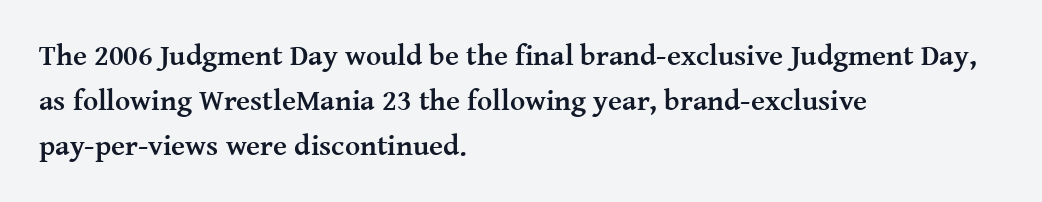
The image shows 29 px semibold serif type, upright; set left-aligned, normal line spacing (1.55x), normal letter spacing, not underlined; medium stroke contrast and a medium x-height.
